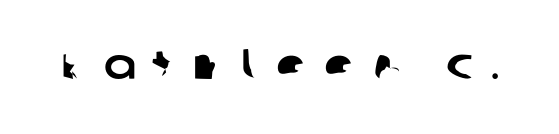
The type family on display is of the sans-serif kind. Inter-character spacing is expanded well beyond the font's built-in metrics. Each row of text sits above clean, open space. Note the varied advance widths — an 'i' is clearly narrower than an 'm'.
